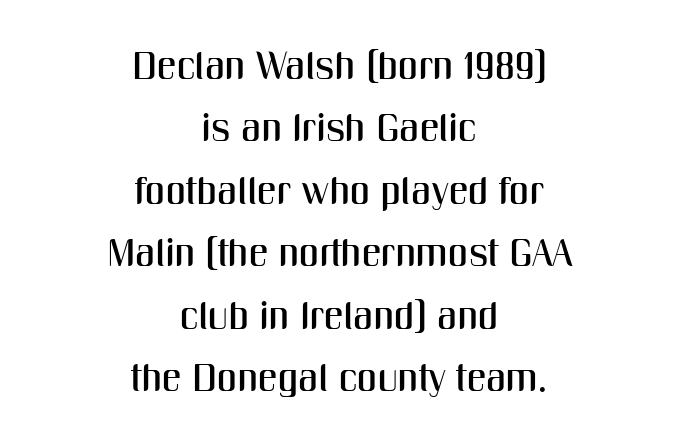
Q: Is the text italic (slanted)? A: No, it is upright.
Q: Is the typeface a serif or a sans-serif typeface? A: Sans-serif.
Q: Is the text underlined? A: No.
Q: How is the paragraph aligned? A: Centered.
Q: Is the spacing between letters normal or unusually wide? A: Normal.
Q: Is the spacing between lines tight, normal or loose? A: Normal.
Q: Width (condensed, normal, or wide)? A: Condensed.
Q: Stroke contrast? A: Medium.
Q: x-height? A: Medium.
Q: Monospaced? A: No.
